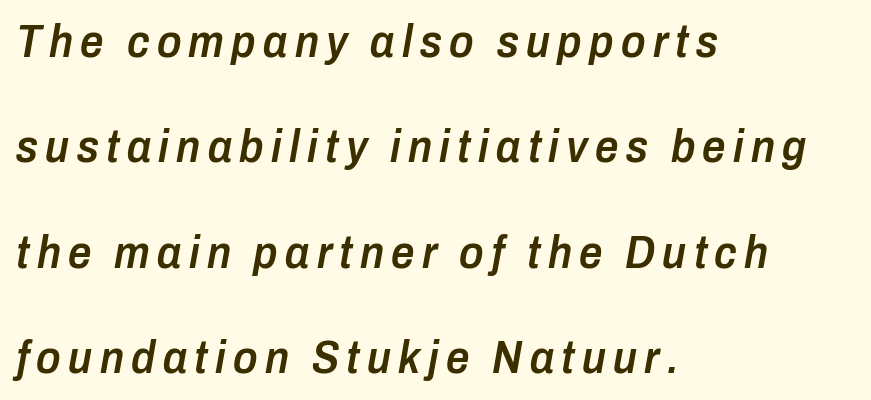
Q: Is the text bold? A: Semi-bold.
Q: Is the text italic (slanted)? A: Yes, it leans right by about 10 degrees.
Q: Is the text underlined? A: No.
Q: How is the paragraph aligned? A: Left-aligned.
Q: Is the spacing between lines tight, normal or loose? A: Loose.
Q: Width (condensed, normal, or wide)? A: Condensed.
Q: Stroke contrast? A: Low.
Q: x-height? A: Medium.
Q: Monospaced? A: No.
